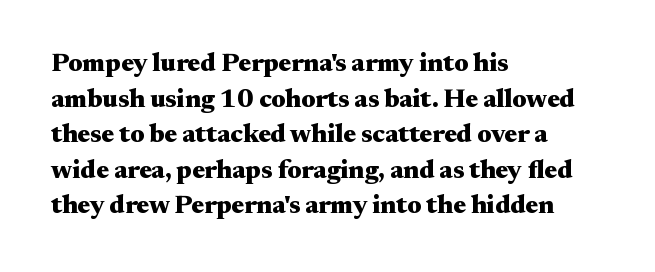
Descenders are the only things crossing below the line. Weight: bold. The tracking reads as untouched default to a designer's eye. A typesetter would mark this as roman, not italic.
